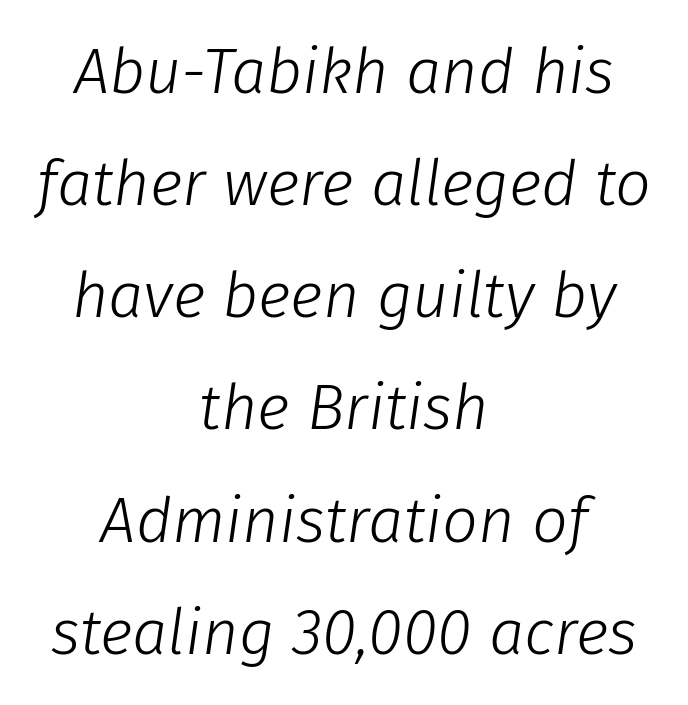
The image shows 63 px light type, italic (leaning right); set centered, line spacing 1.78x, normal letter spacing, not underlined; low stroke contrast and a medium x-height.
